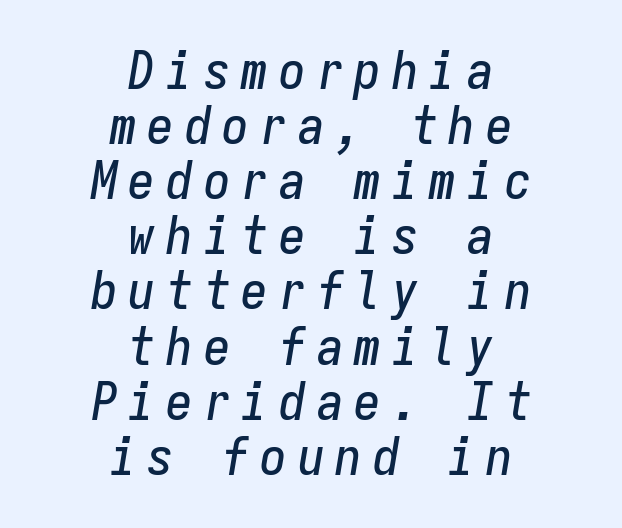
Students, note that the glyphs here are deliberately spaced far apart. The foot of each line stays bare and open. The whitespace from short lines is split evenly between both sides. Summary of vertical rhythm: compact, with narrow interline spacing. There's an unmistakable incline to the writing here. Do the characters align in a grid? Yes, the font is monospaced.
